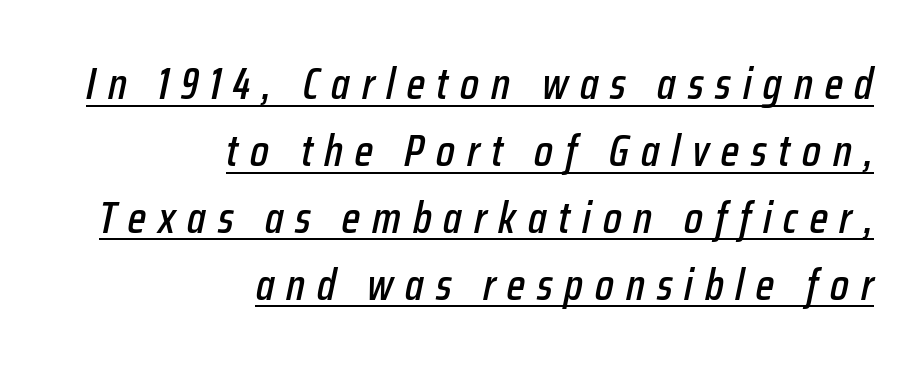
{"italic": "yes", "lean": "right", "slant_degrees": 12, "width": "condensed", "stroke_contrast": "low", "x_height": "medium", "monospaced": "no", "underline": "yes", "align": "right", "line_spacing": "normal", "line_spacing_ratio": 1.52, "letter_spacing": "wide", "letter_spacing_em": 0.27, "glyph_px": 44}
